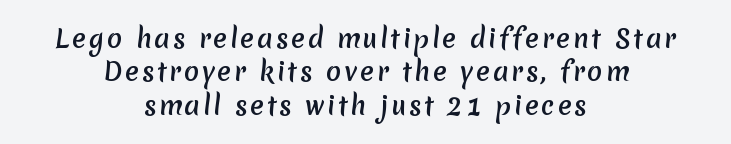
The passage shown stacks its lines at a standard gap. Descenders hang freely into open space. Each line is balanced around a shared central axis.
